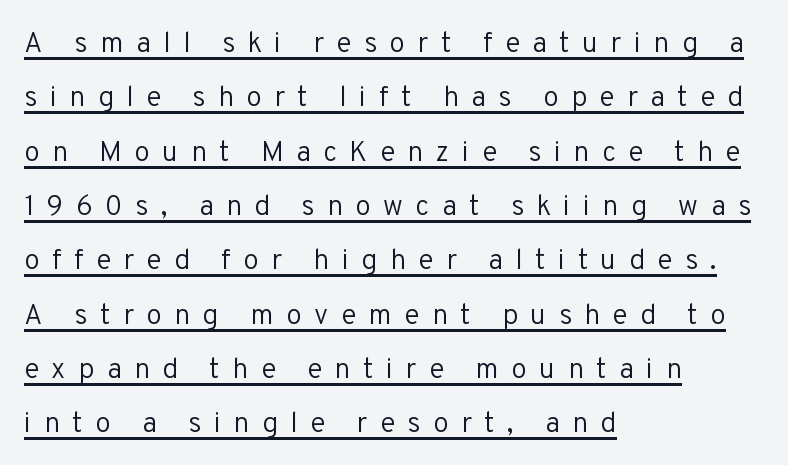
The image shows 28 px regular-weight sans-serif type, upright; set left-aligned, loose line spacing (1.94x), unusually wide letter spacing (+0.45 em), underlined; low stroke contrast and a medium x-height.
